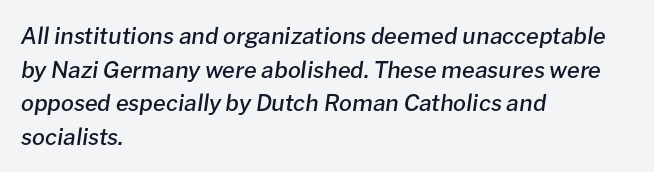
The words here are not underlined. The rag falls on the right side of this text block. Observe the ordinary spacing: letters are neighbours, not strangers. Regular leading. The glyphs have the mass of a demibold cut, below bold. The typography opts for an oblique posture over an upright one.
